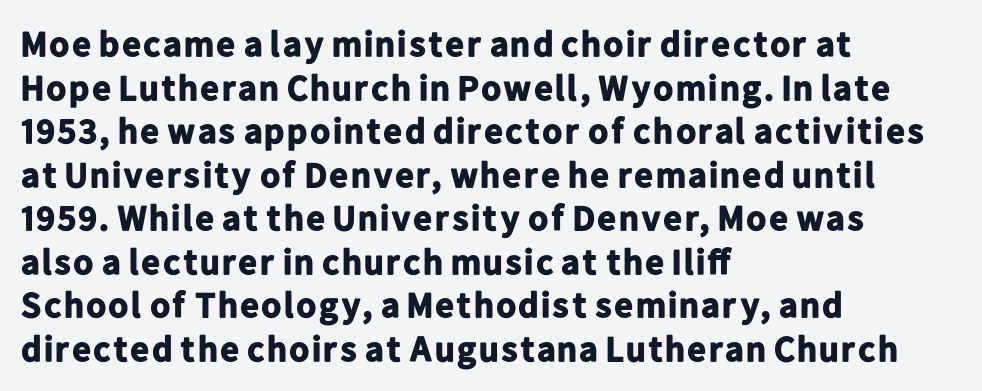
Q: Is the text bold? A: Yes.
Q: Is the text italic (slanted)? A: No, it is upright.
Q: Is the typeface a serif or a sans-serif typeface? A: Sans-serif.
Q: Is the text underlined? A: No.
Q: How is the paragraph aligned? A: Left-aligned.
Q: Is the spacing between letters normal or unusually wide? A: Normal.
Q: Width (condensed, normal, or wide)? A: Normal.
Q: Stroke contrast? A: Low.
Q: x-height? A: Medium.
Q: Monospaced? A: No.
